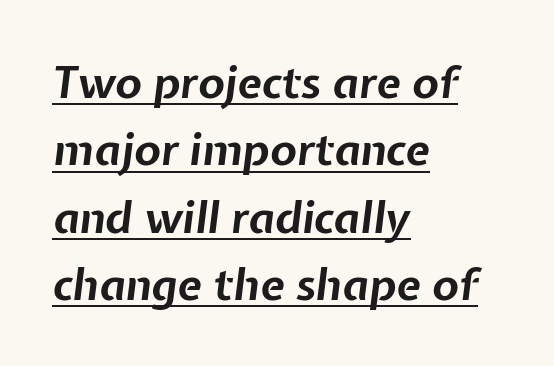
{"italic": "yes", "lean": "right", "slant_degrees": 7, "bold": "yes", "weight": "bold", "width": "normal", "stroke_contrast": "low", "x_height": "medium", "monospaced": "no", "underline": "yes", "align": "left", "line_spacing": "normal", "line_spacing_ratio": 1.53, "letter_spacing": "normal", "letter_spacing_em": 0.0, "glyph_px": 44}
